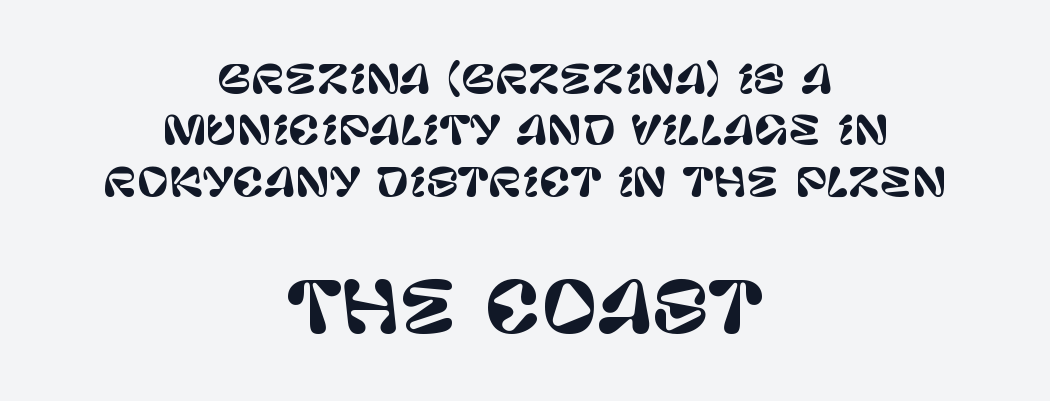
The image shows 69 px sans-serif type; set centered, normal line spacing (1.32x), normal letter spacing, not underlined; the second (bottom) block is 1.77x larger; low stroke contrast and a large x-height.
